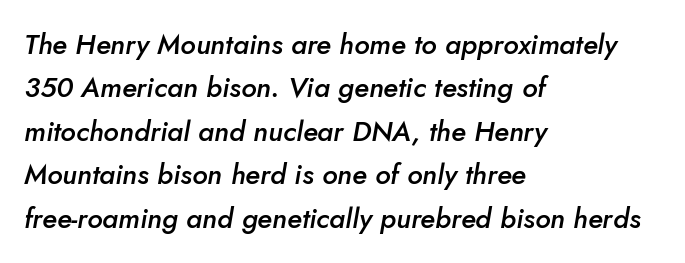
Q: Is the text bold? A: Semi-bold.
Q: Is the text italic (slanted)? A: Yes, it leans right by about 5 degrees.
Q: Is the text underlined? A: No.
Q: How is the paragraph aligned? A: Left-aligned.
Q: Is the spacing between letters normal or unusually wide? A: Normal.
Q: Is the spacing between lines tight, normal or loose? A: Normal.
Q: Width (condensed, normal, or wide)? A: Normal.
Q: Stroke contrast? A: Low.
Q: x-height? A: Small.
Q: Monospaced? A: No.
